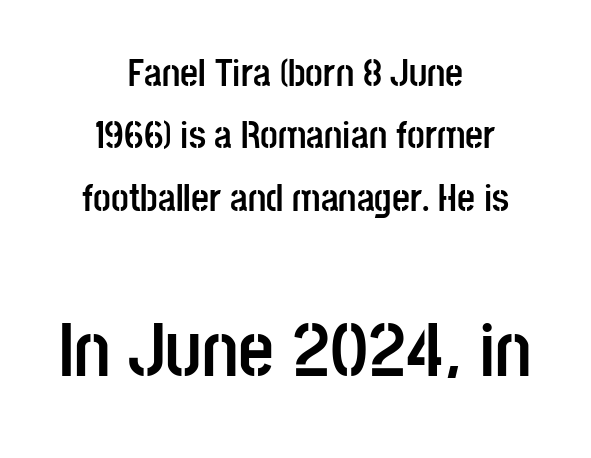
A bare baseline throughout the passage. Rows of type keep a routine distance in the vertical direction. The type is set solid horizontally, with unmodified tracking. Here the second block reads like a headline and the first like body copy.
